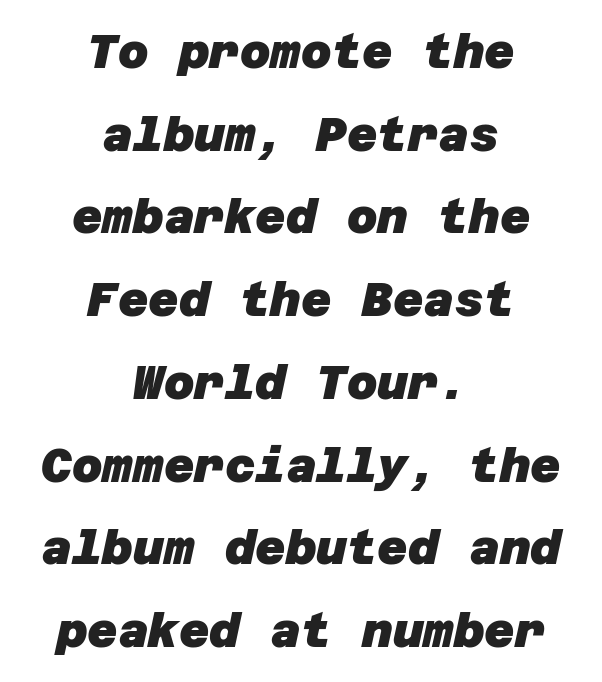
{"serif": "no", "bold": "yes", "weight": "heavy", "width": "normal", "stroke_contrast": "low", "x_height": "large", "underline": "no", "align": "center", "line_spacing_ratio": 1.76, "letter_spacing": "normal", "letter_spacing_em": 0.0, "glyph_px": 47}
